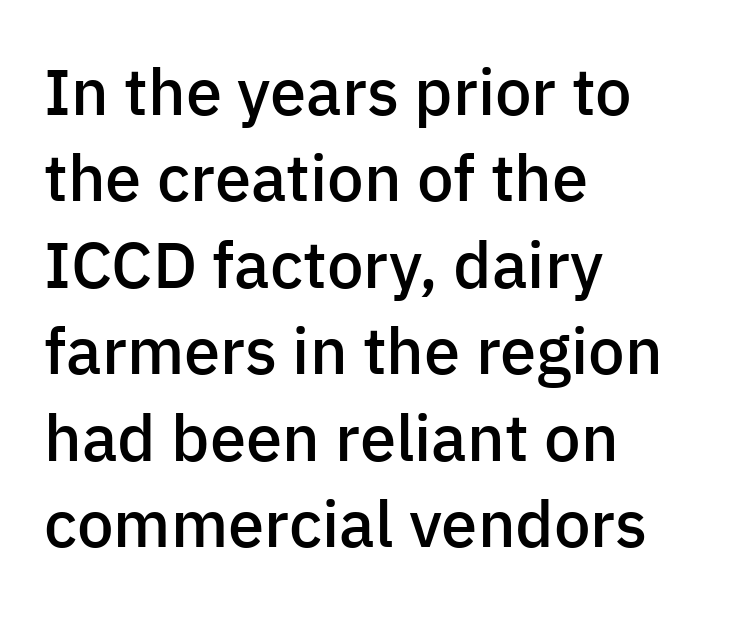
Q: Is the text bold? A: Semi-bold.
Q: Is the text italic (slanted)? A: No, it is upright.
Q: Is the typeface a serif or a sans-serif typeface? A: Sans-serif.
Q: Is the text underlined? A: No.
Q: How is the paragraph aligned? A: Left-aligned.
Q: Is the spacing between letters normal or unusually wide? A: Normal.
Q: Is the spacing between lines tight, normal or loose? A: Normal.
Q: Width (condensed, normal, or wide)? A: Normal.
Q: Stroke contrast? A: Low.
Q: x-height? A: Medium.
Q: Monospaced? A: No.
